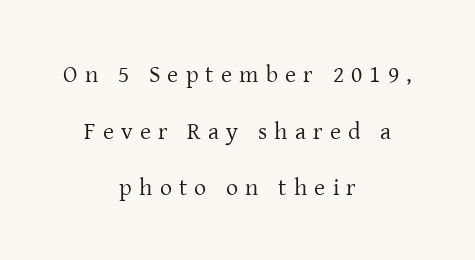
Compared with typical body copy, the letter spacing here is much looser. Upright lettering throughout. Each line is balanced around a shared central axis. Heft: none added — not bold. Only glyphs here, with clear space below each row. Regarding leading, the lines here are spaced well apart.
